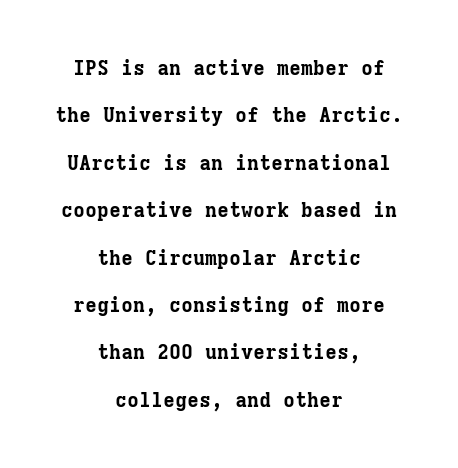
The image shows 20 px bold type, upright; set centered, loose line spacing (2.37x), normal letter spacing, not underlined.
